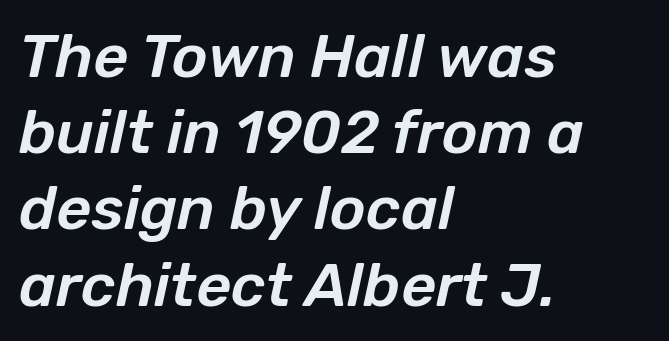
{"italic": "yes", "lean": "right", "slant_degrees": 12, "width": "normal", "stroke_contrast": "low", "x_height": "medium", "monospaced": "no", "underline": "no", "align": "left", "line_spacing": "normal", "line_spacing_ratio": 1.25, "letter_spacing": "normal", "letter_spacing_em": 0.0, "glyph_px": 61}
